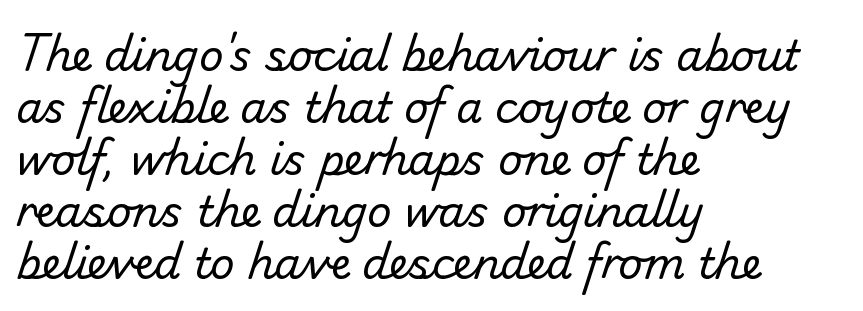
Q: Is the text bold? A: No.
Q: Is the typeface a serif or a sans-serif typeface? A: Sans-serif.
Q: Is the text underlined? A: No.
Q: How is the paragraph aligned? A: Left-aligned.
Q: Is the spacing between letters normal or unusually wide? A: Normal.
Q: Width (condensed, normal, or wide)? A: Normal.
Q: Stroke contrast? A: Low.
Q: x-height? A: Small.
Q: Monospaced? A: No.
